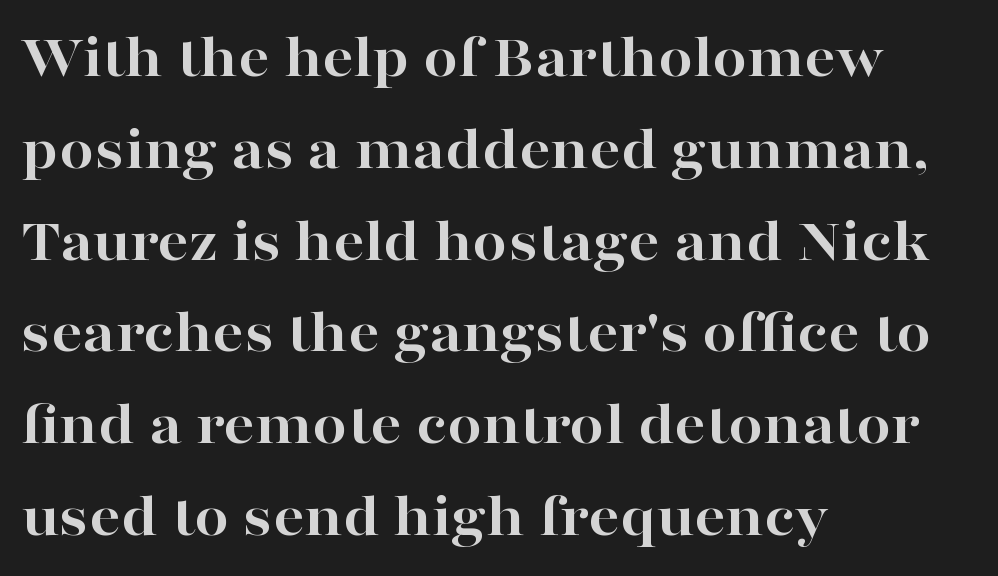
Posture: vertical. Check under the words: just untouched page. The passage shown stacks its lines at a standard gap. Thick stems and heavy bowls — unmistakably bold.
